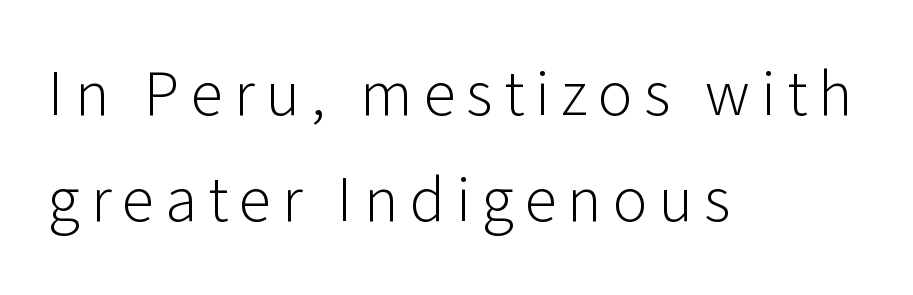
The space directly below the letters is spotless. A typesetter would mark this as roman, not italic. Spacing verdict: proportional, widths tailored to each character. Alignment: flush left.
